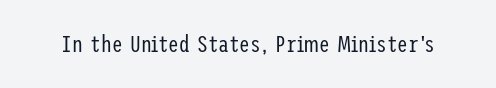
The image shows 24 px text type, upright; set normal letter spacing, not underlined.
